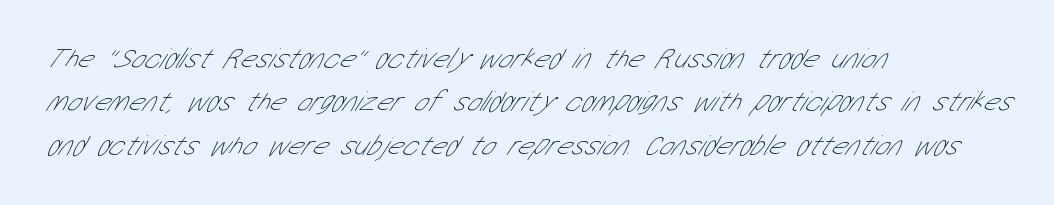
What kind of face is this? One without serifs — a sans. Tracking value appears to be zero — textbook default spacing. Which margin do the lines hug? The left one — the right edge is uneven. The rows are spaced the way most documents space them.
